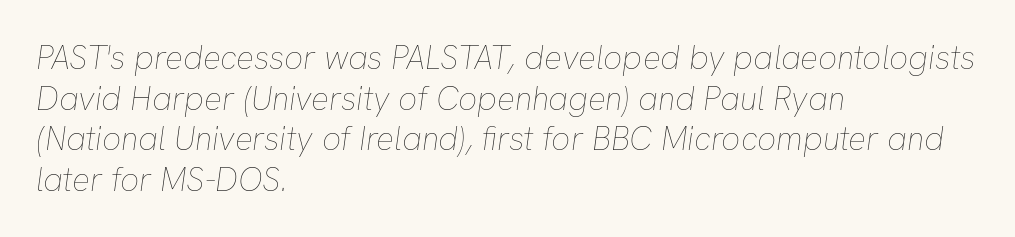
The image shows 33 px thin type, italic (leaning right); set left-aligned, line spacing 1.23x, normal letter spacing, not underlined; low stroke contrast and a medium x-height.
